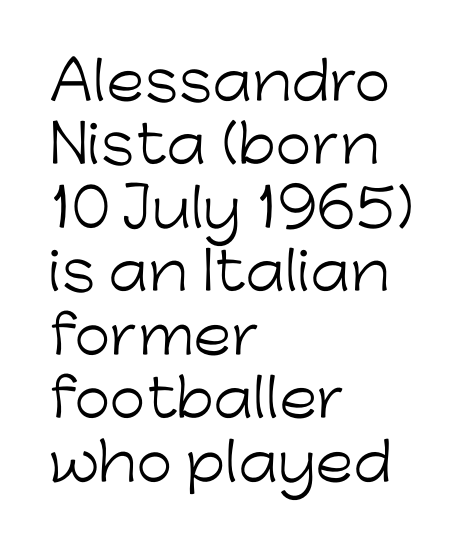
Is this a fixed-width face? No — the glyphs have proportional, varying widths. When letters stand straight like this, we call the style roman or upright. The face used here is rendered with its standard letterfit. The area under the type is left untouched. The characters display no serif detailing; their extremities are plain. Stem width sits at or under what a default text font uses.
